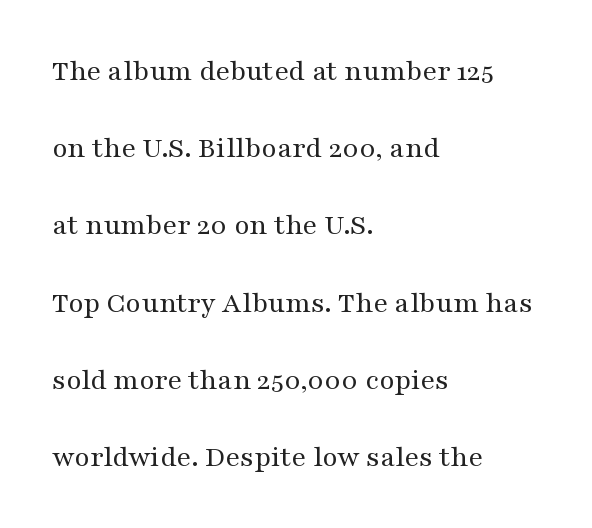
Q: Is the text bold? A: No.
Q: Is the text italic (slanted)? A: No, it is upright.
Q: Is the typeface a serif or a sans-serif typeface? A: Serif.
Q: Is the text underlined? A: No.
Q: How is the paragraph aligned? A: Left-aligned.
Q: Is the spacing between letters normal or unusually wide? A: Normal.
Q: Is the spacing between lines tight, normal or loose? A: Loose.
Q: Width (condensed, normal, or wide)? A: Wide.
Q: Stroke contrast? A: Medium.
Q: x-height? A: Medium.
Q: Monospaced? A: No.
